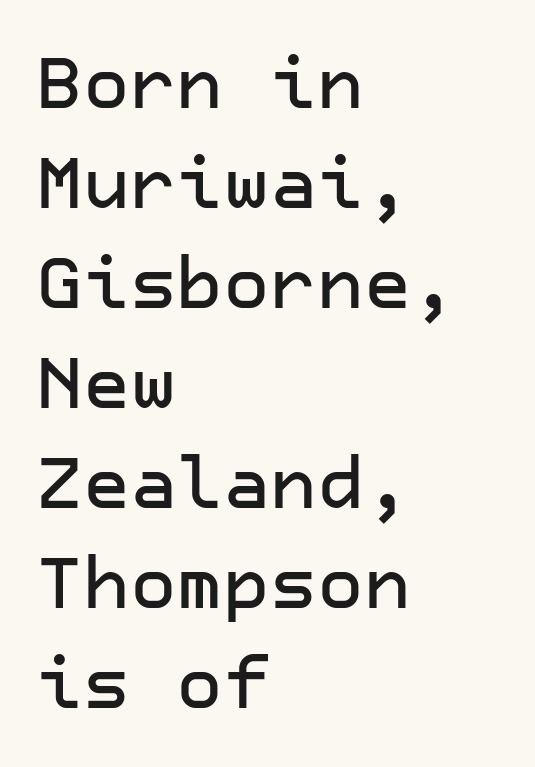
{"serif": "no", "italic": "no", "width": "normal", "stroke_contrast": "low", "x_height": "medium", "underline": "no", "align": "left", "line_spacing": "normal", "line_spacing_ratio": 1.39, "letter_spacing": "normal", "letter_spacing_em": 0.0, "glyph_px": 72}
